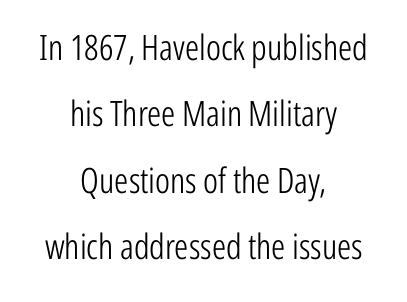
The glyphs are unaccompanied by any horizontal stroke below them. The weight tops out at a normal text grade. Compared with a flush-left layout, this one balances lines on the center instead. The letters stand straight up with perfectly vertical stems. Grotesque or geometric, the face here clearly has no serifs.
